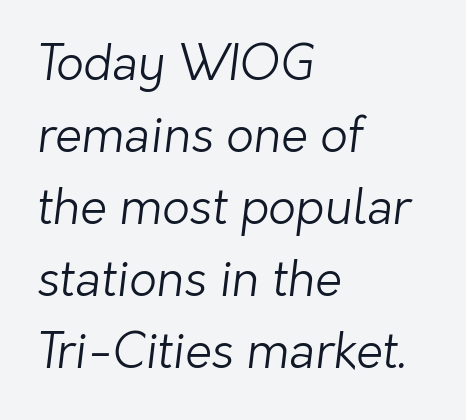
The tracking reads as untouched default to a designer's eye. Is the block centered? No — it sits flush against the left margin. Here the designer chose a conventional face with non-uniform glyph widths. This sample keeps an unexceptional amount of space between lines. The space directly below the letters is spotless.
